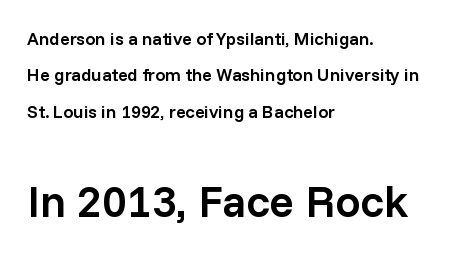
Characters remain perfectly vertical along every line. The passage shown is semibold, sitting just below true bold. You could not count columns in this text — the font is proportionally spaced. This layout puts the modest block above and the oversized block below. Are there feet on the stems? There aren't — it's a sans. Spacing between characters is what you'd get straight out of the box.
